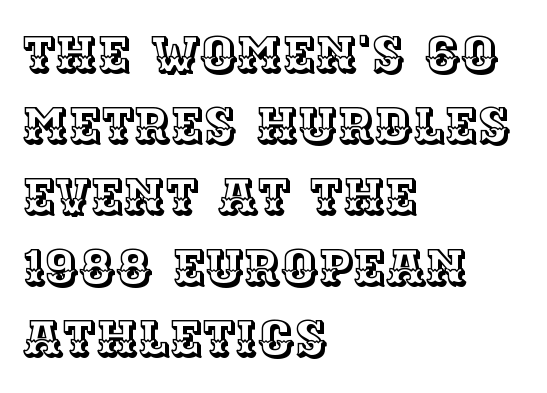
The lettering stays uniformly vertical, giving the passage a roman look. Notice how the passage keeps a crisp vertical edge on the left only. Do the characters align in a grid? No, the font is proportional. A normal amount of white space separates one row of letters from the next. Descenders are the only things crossing below the line. Tracking value appears to be zero — textbook default spacing.
